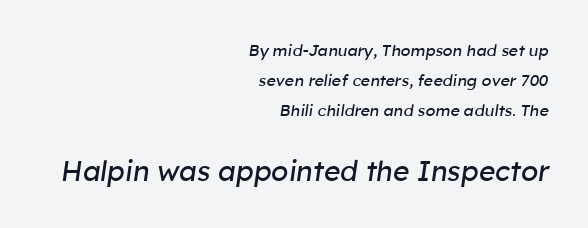
The typesetter chose a ragged-left arrangement here. Slant detected: the letters are inclined. Tracking value appears to be zero — textbook default spacing. Type size steps up from the first block to the second. This rendering features lettering with no underline. Is this a fixed-width face? No — the glyphs have proportional, varying widths.
